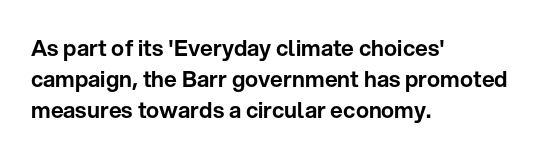
{"italic": "no", "underline": "no", "align": "left", "line_spacing": "normal", "line_spacing_ratio": 1.4, "letter_spacing": "normal", "letter_spacing_em": 0.0, "glyph_px": 22}
